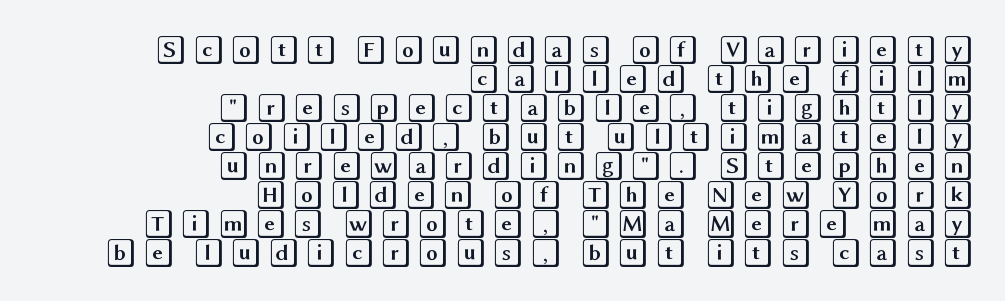
The image shows 29 px wide type, upright; set right-aligned, tight line spacing (1.0x), not underlined; a large x-height.
